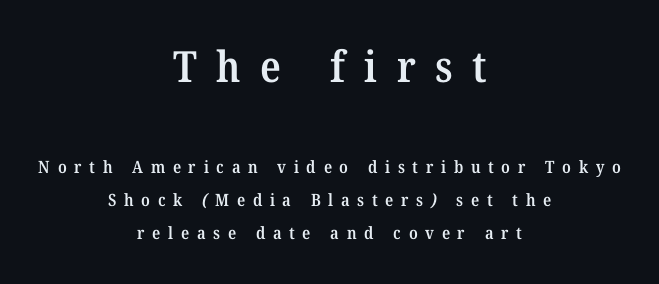
{"serif": "yes", "bold": "semi", "weight": "semibold", "width": "normal", "stroke_contrast": "medium", "x_height": "medium", "monospaced": "no", "underline": "no", "align": "center", "line_spacing": "loose", "line_spacing_ratio": 1.94, "letter_spacing": "wide", "letter_spacing_em": 0.45, "larger_block": "first", "size_ratio": 2.53, "glyph_px": 43}
